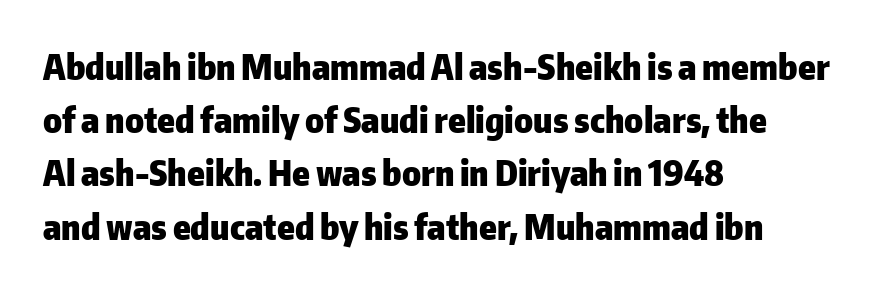
Just letters on the line, the space beneath them empty. The vertical gap from one line to the next is medium. These lines were composed using upright roman letters. Left-aligned paragraph, ragged on the right. Students, this is bold: see how much ink each stroke carries.
